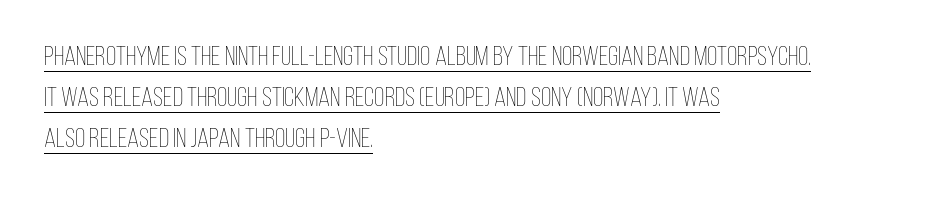
The image shows 27 px text type, upright; set left-aligned, normal line spacing (1.52x), normal letter spacing, underlined.
